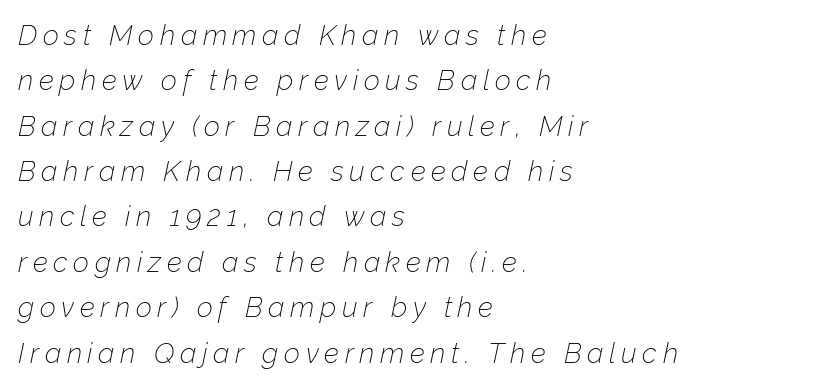
{"italic": "yes", "lean": "right", "slant_degrees": 12, "bold": "no", "weight": "thin", "width": "normal", "stroke_contrast": "low", "x_height": "medium", "monospaced": "no", "underline": "no", "align": "left", "line_spacing": "normal", "line_spacing_ratio": 1.62, "letter_spacing": "wide", "letter_spacing_em": 0.2, "glyph_px": 28}
